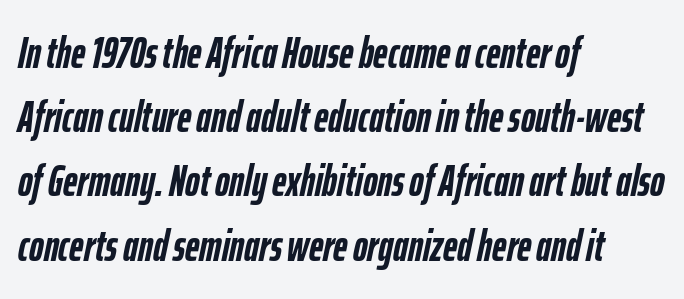
Q: Is the text bold? A: Yes.
Q: Is the text italic (slanted)? A: Yes, it leans right by about 12 degrees.
Q: Is the text underlined? A: No.
Q: How is the paragraph aligned? A: Left-aligned.
Q: Is the spacing between letters normal or unusually wide? A: Normal.
Q: Is the spacing between lines tight, normal or loose? A: Normal.
Q: Width (condensed, normal, or wide)? A: Condensed.
Q: Stroke contrast? A: Low.
Q: x-height? A: Medium.
Q: Monospaced? A: No.
